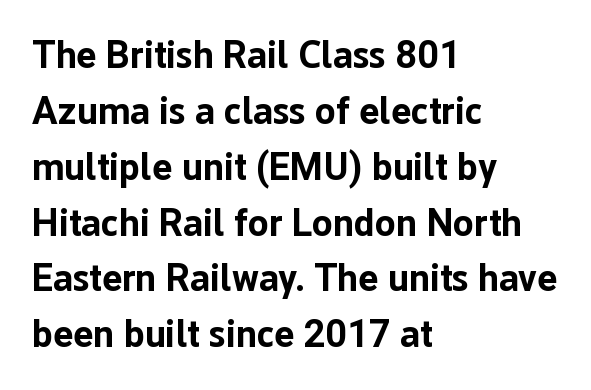
The image shows 38 px bold sans-serif type, upright; set left-aligned, normal line spacing (1.47x), normal letter spacing, not underlined; low stroke contrast and a medium x-height.
